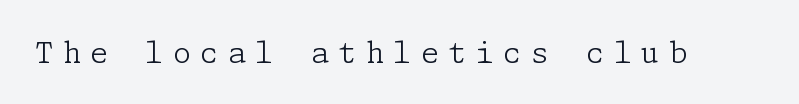
The image shows 29 px light serif type, upright; set unusually wide letter spacing (+0.33 em), not underlined; low stroke contrast and a medium x-height.
